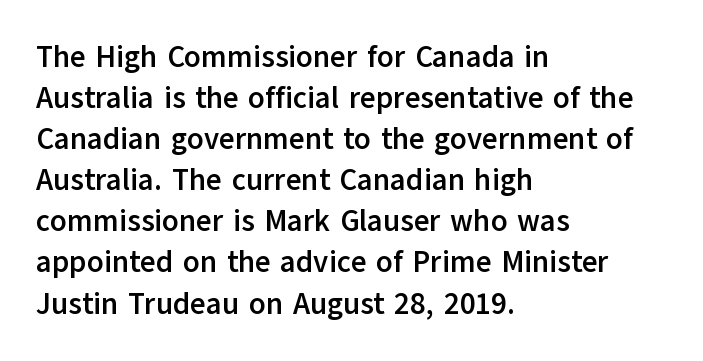
The image shows 30 px semibold sans-serif type, upright; set left-aligned, normal line spacing (1.37x), normal letter spacing, not underlined; low stroke contrast and a medium x-height.
